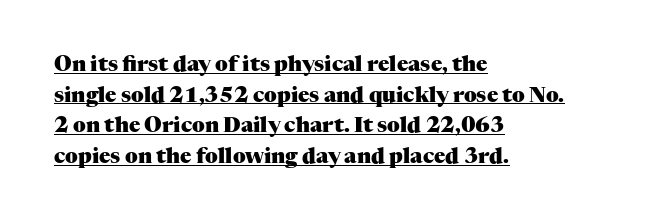
Heft: maximum for text — a bold. Line beginnings align vertically; line endings do not. The string is rendered with underlining switched on. Horizontal bands of white between lines are of average thickness. Posture: upright roman.
